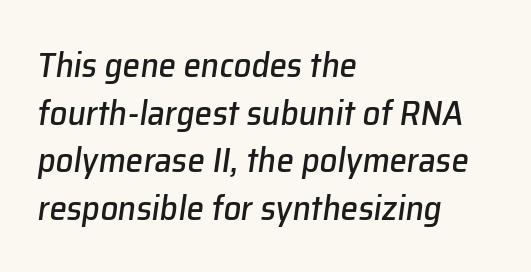
Q: Is the text italic (slanted)? A: Yes, it leans right by about 8 degrees.
Q: Is the text underlined? A: No.
Q: How is the paragraph aligned? A: Left-aligned.
Q: Is the spacing between letters normal or unusually wide? A: Normal.
Q: Is the spacing between lines tight, normal or loose? A: Normal.
Q: Width (condensed, normal, or wide)? A: Normal.
Q: Stroke contrast? A: Low.
Q: x-height? A: Medium.
Q: Monospaced? A: No.
